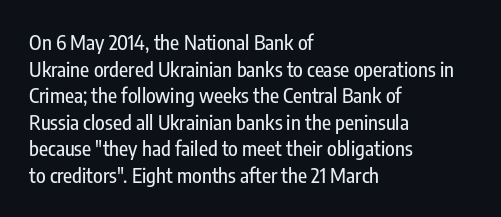
The image shows 20 px text type, upright; set left-aligned, normal line spacing (1.33x), normal letter spacing, not underlined.
